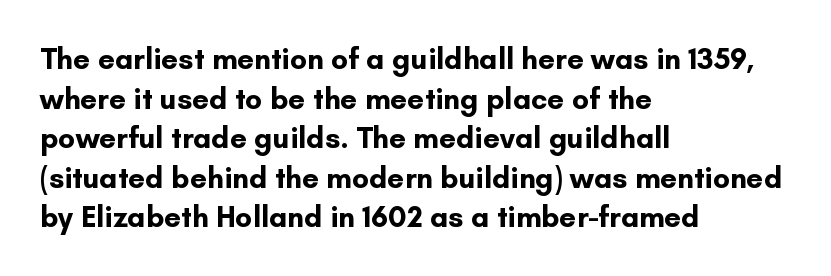
Q: Is the text bold? A: Yes.
Q: Is the text italic (slanted)? A: No, it is upright.
Q: Is the typeface a serif or a sans-serif typeface? A: Sans-serif.
Q: Is the text underlined? A: No.
Q: How is the paragraph aligned? A: Left-aligned.
Q: Is the spacing between letters normal or unusually wide? A: Normal.
Q: Is the spacing between lines tight, normal or loose? A: Normal.
Q: Width (condensed, normal, or wide)? A: Normal.
Q: Stroke contrast? A: Low.
Q: x-height? A: Small.
Q: Monospaced? A: No.
